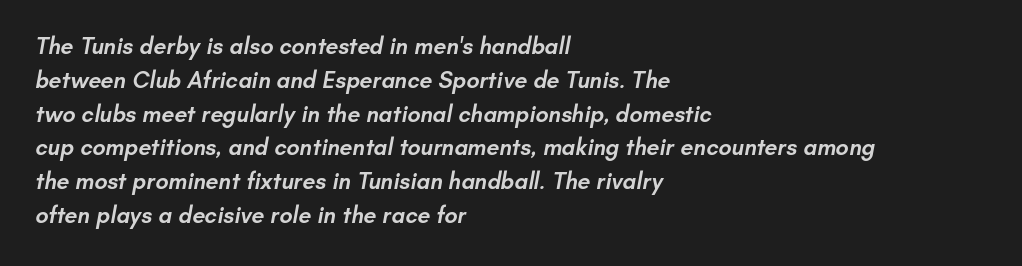
Q: Is the text bold? A: Semi-bold.
Q: Is the text underlined? A: No.
Q: How is the paragraph aligned? A: Left-aligned.
Q: Is the spacing between letters normal or unusually wide? A: Normal.
Q: Is the spacing between lines tight, normal or loose? A: Normal.
